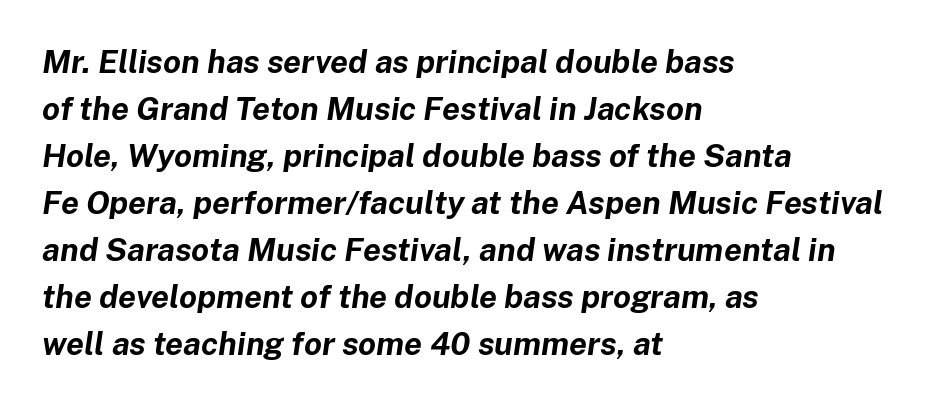
The image shows 32 px bold type, italic (leaning right); set left-aligned, normal line spacing (1.47x), normal letter spacing, not underlined; low stroke contrast and a medium x-height.
